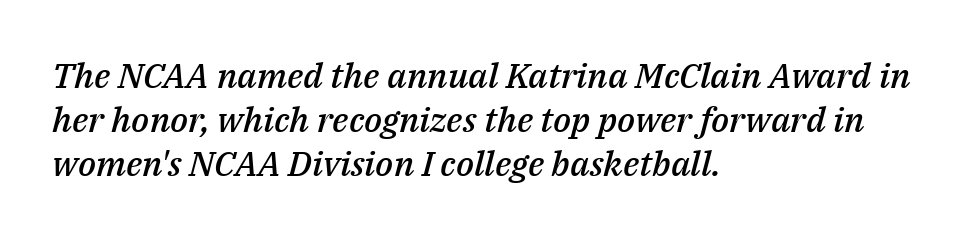
The image shows 35 px semibold type, italic (leaning right); set left-aligned, normal line spacing (1.26x), normal letter spacing, not underlined; medium stroke contrast and a medium x-height.
